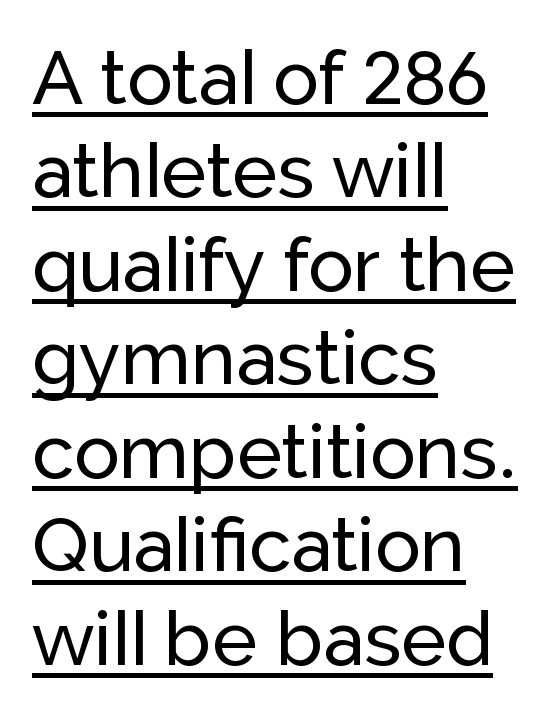
The image shows 76 px sans-serif type, upright; set left-aligned, line spacing 1.23x, normal letter spacing, underlined; low stroke contrast and a medium x-height.
